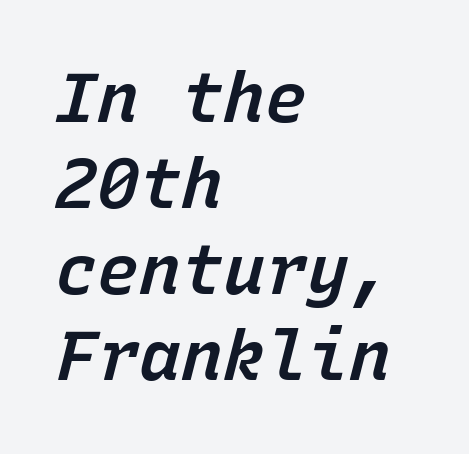
Notice the strokes are somewhat thickened but not fully heavy: this is a semibold. The passage shown is typed in a monospace face where columns stay perfectly aligned. Beneath every word, the page is bare. The face used here has a pronounced slope to its letters. The lines are quadded left. This sample uses plain, unmodified letter spacing.
